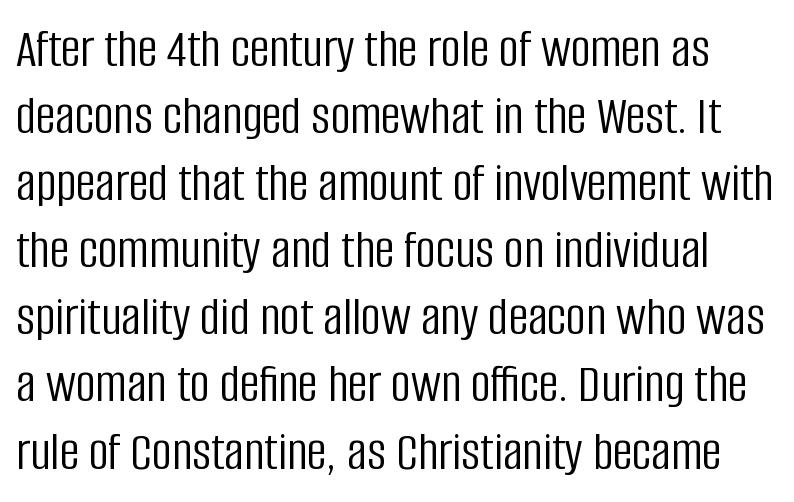
Q: Is the text bold? A: No.
Q: Is the text italic (slanted)? A: No, it is upright.
Q: Is the typeface a serif or a sans-serif typeface? A: Sans-serif.
Q: Is the text underlined? A: No.
Q: Is the spacing between letters normal or unusually wide? A: Normal.
Q: Width (condensed, normal, or wide)? A: Condensed.
Q: Stroke contrast? A: Low.
Q: x-height? A: Large.
Q: Monospaced? A: No.
